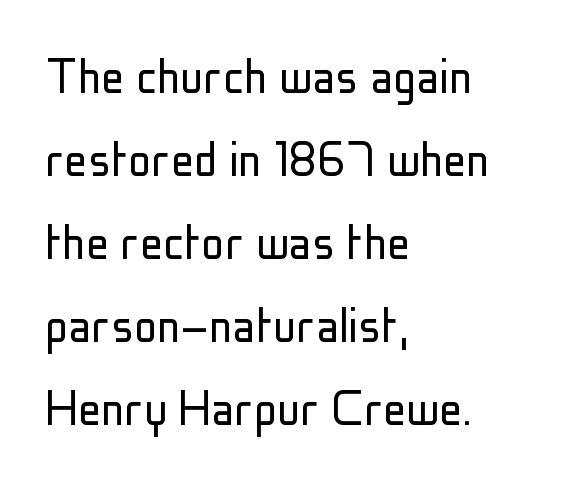
Note: no serifs on the glyphs. These lines are rendered in a variable-pitch font. Check under the words: just untouched page. Each word holds together tightly as a unit, with standard inter-letter gaps. This is the regular roman posture of the typeface. Unbolded letterforms with no extra heft.
